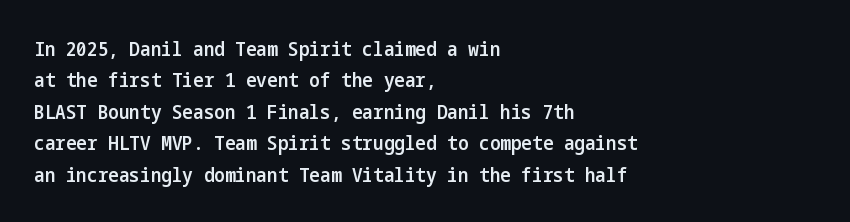
The characters look somewhat weighty, a semibold short of true bold. The passage shown is not underscored anywhere. Tall strokes in this sample are plumb rather than angled. Observe the ordinary spacing: letters are neighbours, not strangers.
